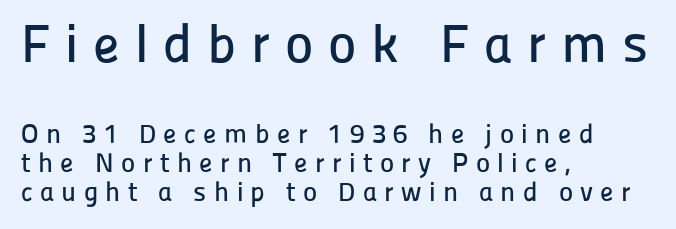
The image shows 54 px sans-serif type, upright; set left-aligned, tight line spacing (1.07x), unusually wide letter spacing (+0.27 em), not underlined; the first (top) block is 2.0x larger; low stroke contrast and a medium x-height.
